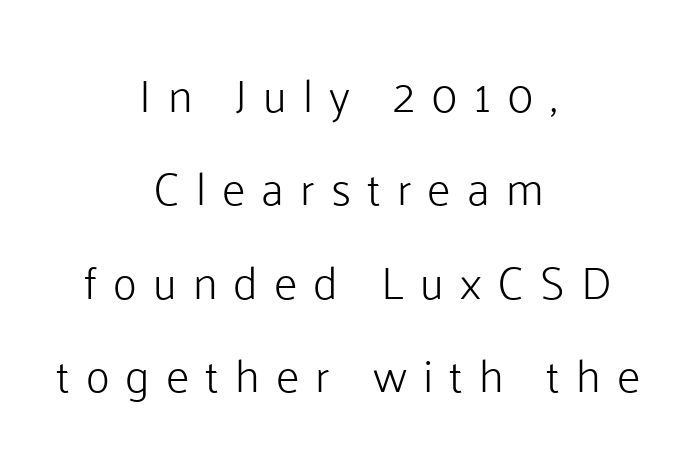
Q: Is the text bold? A: No.
Q: Is the text italic (slanted)? A: No, it is upright.
Q: Is the typeface a serif or a sans-serif typeface? A: Sans-serif.
Q: Is the text underlined? A: No.
Q: How is the paragraph aligned? A: Centered.
Q: Is the spacing between letters normal or unusually wide? A: Unusually wide.
Q: Is the spacing between lines tight, normal or loose? A: Loose.
Q: Width (condensed, normal, or wide)? A: Normal.
Q: Stroke contrast? A: Low.
Q: x-height? A: Medium.
Q: Monospaced? A: No.
